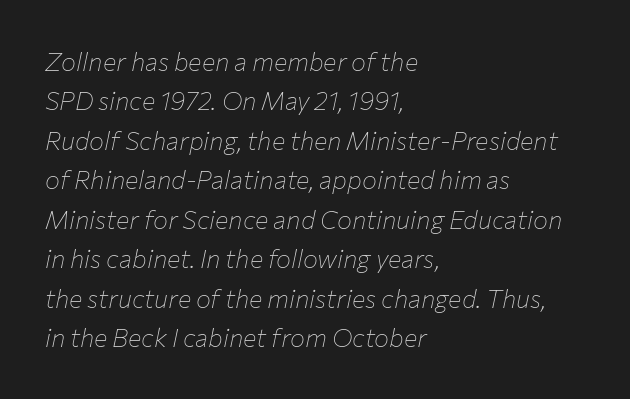
The image shows 25 px text type, italic (leaning right); set left-aligned, normal line spacing (1.58x), normal letter spacing, not underlined.
